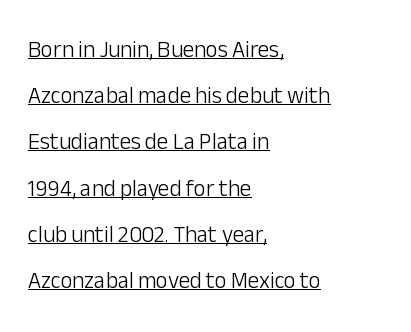
{"italic": "no", "bold": "no", "underline": "yes", "align": "left", "line_spacing": "loose", "line_spacing_ratio": 2.01, "letter_spacing": "normal", "letter_spacing_em": 0.0, "glyph_px": 23}
